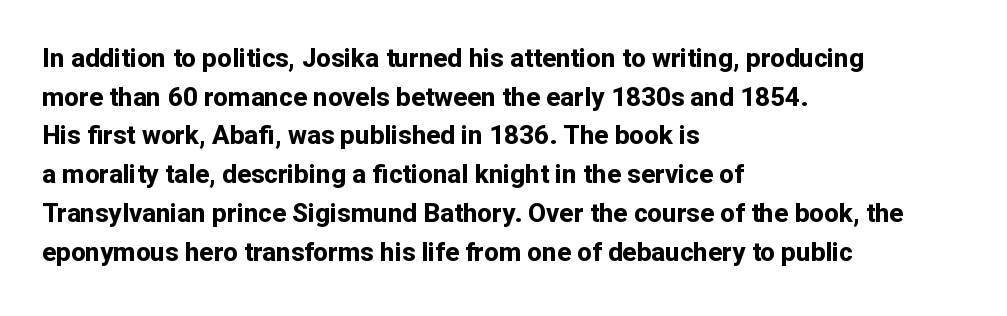
Q: Is the text bold? A: Yes.
Q: Is the text italic (slanted)? A: No, it is upright.
Q: Is the text underlined? A: No.
Q: How is the paragraph aligned? A: Left-aligned.
Q: Is the spacing between letters normal or unusually wide? A: Normal.
Q: Is the spacing between lines tight, normal or loose? A: Normal.
